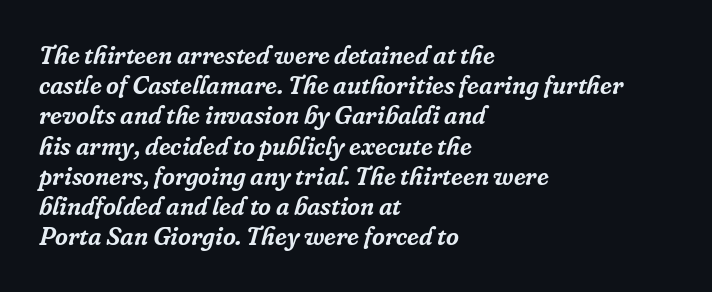
Q: Is the text italic (slanted)? A: Yes, it leans right by about 16 degrees.
Q: Is the text underlined? A: No.
Q: How is the paragraph aligned? A: Left-aligned.
Q: Is the spacing between letters normal or unusually wide? A: Normal.
